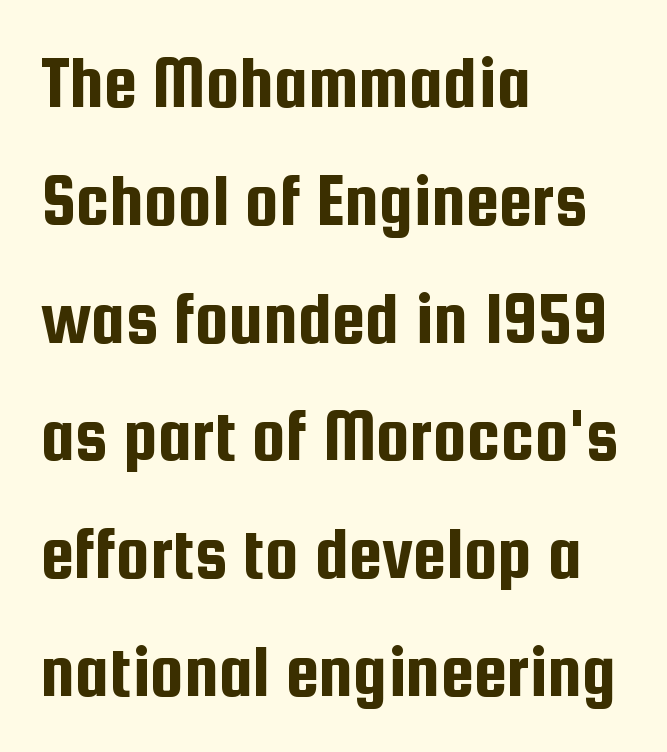
Casual observation: everything's shoved over to the left. Descenders hang freely into open space. The letters stand straight up with perfectly vertical stems. Regular leading. In terms of letterspacing, this is plain default setting. The rendering shows plain stroke endings on the letterforms — a sans-serif design.
